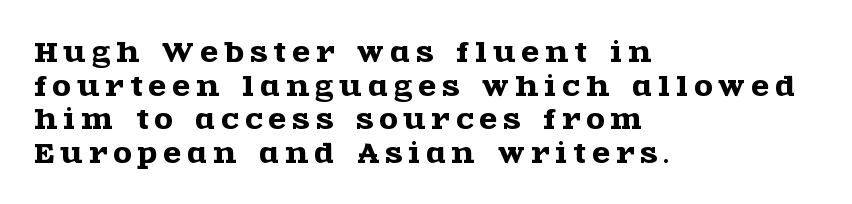
Q: Is the text italic (slanted)? A: No, it is upright.
Q: Is the text underlined? A: No.
Q: How is the paragraph aligned? A: Left-aligned.
Q: Is the spacing between letters normal or unusually wide? A: Unusually wide.
Q: Is the spacing between lines tight, normal or loose? A: Normal.
